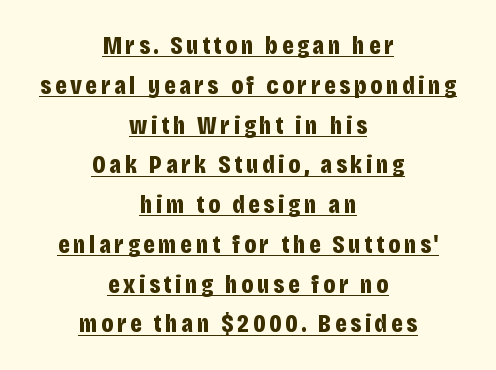
The rendering uses a moderate line-height, typical for paragraphs. Notice how the stems are strictly vertical — no italics here. The characters look thick and weighty, a clear bold. Short and long lines alike share a common midpoint. Quick note: underline on.
